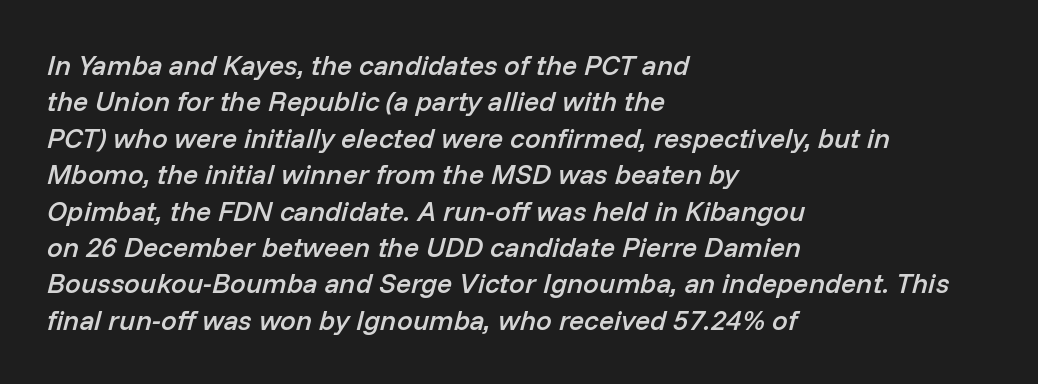
The image shows 28 px semibold type, italic (leaning right); set left-aligned, normal line spacing (1.3x), normal letter spacing, not underlined; low stroke contrast and a medium x-height.
